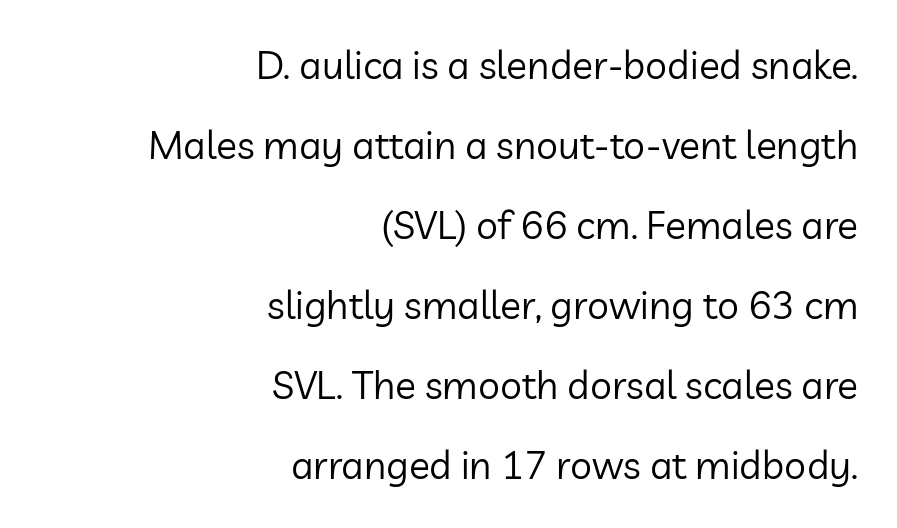
One-word summary of the alignment: right. A typesetter would call this leading open, well beyond the default. In terms of letterform style, serifs are entirely absent. The font is comparable to plain body text, perhaps lighter. Unlike italic type, these characters show no tilt at all.
